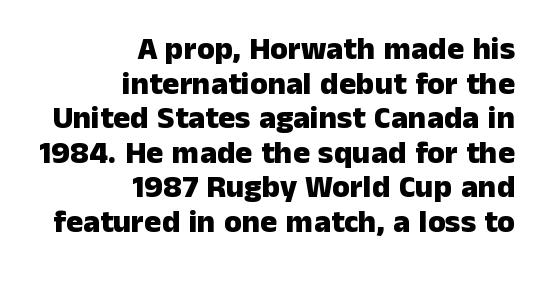
Lines of text with bare space underneath. The passage shown stacks its lines with hardly any gap. Short note: letters normally spaced. Is there any slant? The stems are plumb. Chunky letters — that's bold for sure.
